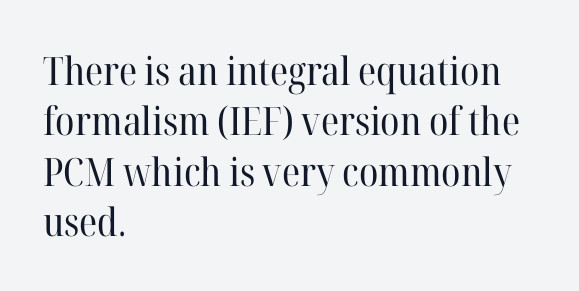
Any mark beneath the type? The region is blank. How would I describe the line gaps? Plain and ordinary. No chunkiness to these letters — they're not bold. The face used here is rendered with its standard letterfit. Character widths vary here, with narrow letters taking less room than wide ones.
